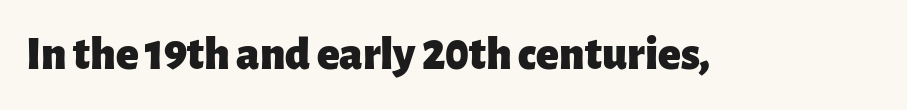
Q: Is the text bold? A: Yes.
Q: Is the text italic (slanted)? A: No, it is upright.
Q: Is the typeface a serif or a sans-serif typeface? A: Sans-serif.
Q: Is the text underlined? A: No.
Q: Is the spacing between letters normal or unusually wide? A: Normal.
Q: Width (condensed, normal, or wide)? A: Normal.
Q: Stroke contrast? A: Low.
Q: x-height? A: Medium.
Q: Monospaced? A: No.
